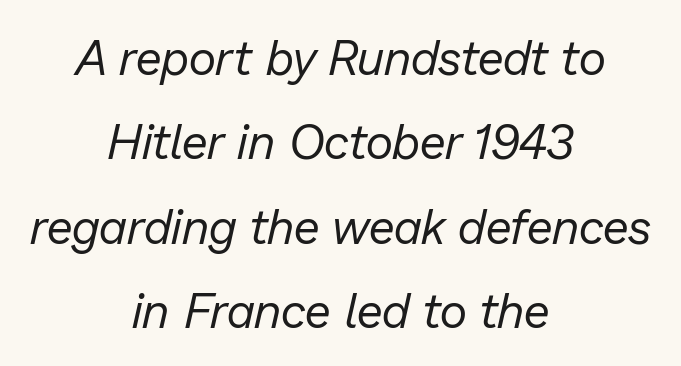
{"italic": "yes", "lean": "right", "slant_degrees": 13, "bold": "no", "weight": "regular", "width": "normal", "stroke_contrast": "low", "x_height": "medium", "monospaced": "no", "underline": "no", "align": "center", "line_spacing_ratio": 1.76, "letter_spacing": "normal", "letter_spacing_em": 0.0, "glyph_px": 48}
